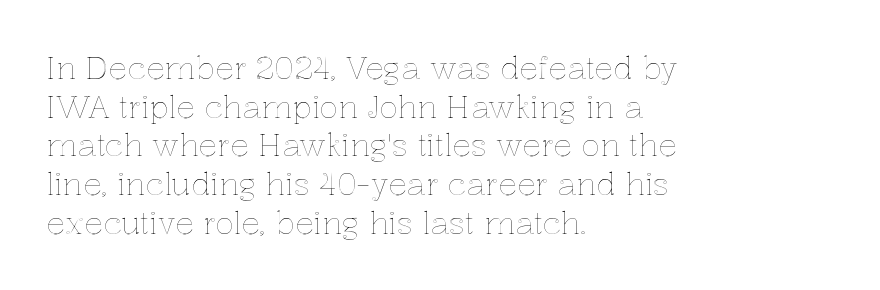
The image shows 31 px text type, upright; set left-aligned, normal line spacing (1.25x), normal letter spacing, not underlined; a medium x-height.
